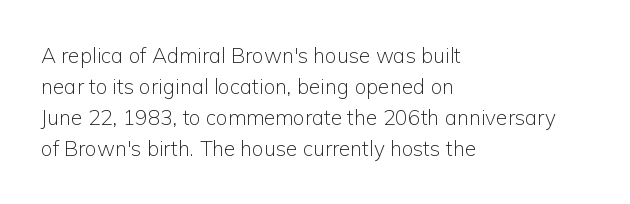
{"italic": "no", "bold": "no", "underline": "no", "align": "left", "line_spacing": "normal", "line_spacing_ratio": 1.48, "letter_spacing": "normal", "letter_spacing_em": 0.0, "glyph_px": 21}
